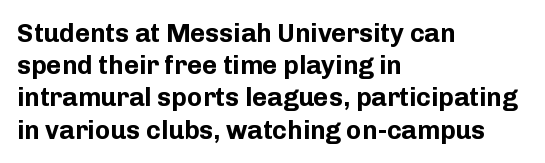
Descenders hang freely into open space. Rendered with straight, roman letterforms. The strokes are fattened all the way to bold. This rendering uses left alignment, leaving the right contour irregular.
